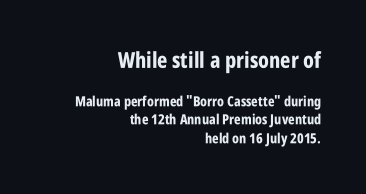
{"italic": "no", "bold": "yes", "underline": "no", "align": "right", "line_spacing": "normal", "line_spacing_ratio": 1.32, "letter_spacing": "normal", "letter_spacing_em": 0.0, "larger_block": "first", "size_ratio": 1.57, "glyph_px": 22}
